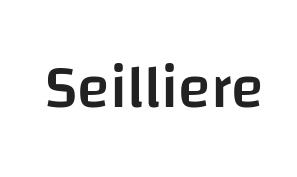
Q: Is the text bold? A: Semi-bold.
Q: Is the text italic (slanted)? A: No, it is upright.
Q: Is the typeface a serif or a sans-serif typeface? A: Sans-serif.
Q: Is the text underlined? A: No.
Q: Is the spacing between letters normal or unusually wide? A: Normal.
Q: Width (condensed, normal, or wide)? A: Normal.
Q: Stroke contrast? A: Low.
Q: x-height? A: Large.
Q: Monospaced? A: No.
